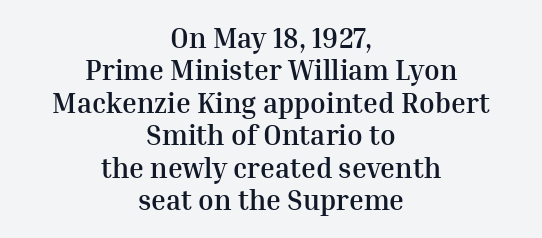
The image shows 28 px semibold serif type, upright; set centered, line spacing 1.16x, normal letter spacing, not underlined; medium stroke contrast and a medium x-height.
